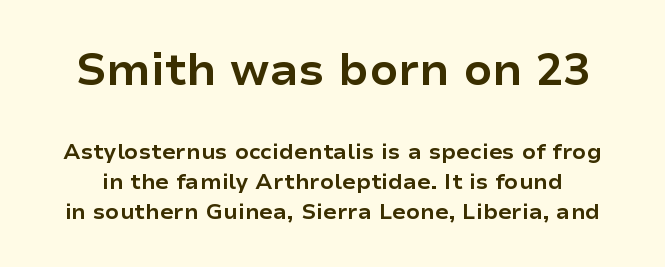
Q: Is the text bold? A: Yes.
Q: Is the text italic (slanted)? A: No, it is upright.
Q: Is the typeface a serif or a sans-serif typeface? A: Sans-serif.
Q: Is the text underlined? A: No.
Q: Is the spacing between letters normal or unusually wide? A: Normal.
Q: Is the spacing between lines tight, normal or loose? A: Normal.
Q: Which block of text is set in a larger size, the first (top) or the second (bottom)? A: The first (top) one.
Q: Width (condensed, normal, or wide)? A: Normal.
Q: Stroke contrast? A: Low.
Q: x-height? A: Medium.
Q: Monospaced? A: No.
